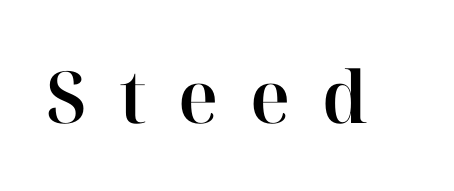
The image shows 72 px serif type, upright; set unusually wide letter spacing (+0.44 em), not underlined; high stroke contrast and a medium x-height.
